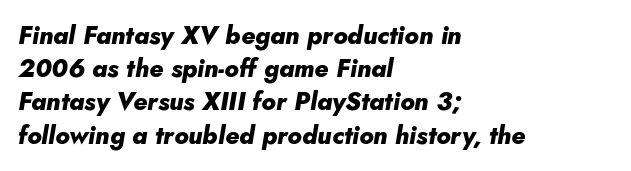
The image shows 25 px bold type, italic (leaning right); set left-aligned, normal line spacing (1.33x), normal letter spacing, not underlined.
